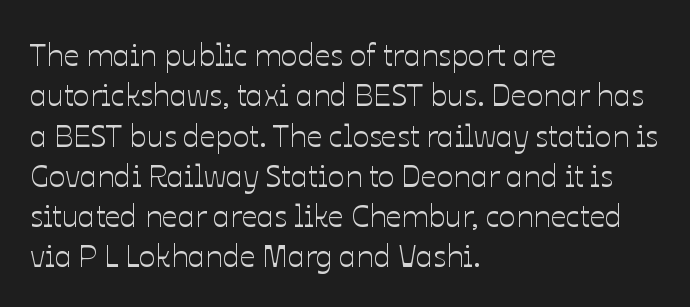
{"italic": "no", "width": "normal", "stroke_contrast": "low", "x_height": "medium", "monospaced": "no", "underline": "no", "align": "left", "line_spacing": "normal", "line_spacing_ratio": 1.3, "letter_spacing": "normal", "letter_spacing_em": 0.0, "glyph_px": 31}
